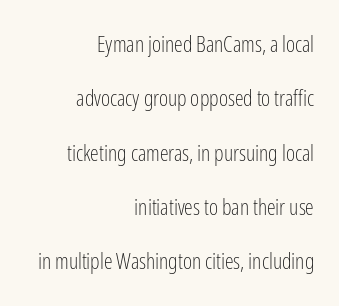
{"italic": "no", "bold": "no", "underline": "no", "align": "right", "line_spacing": "loose", "line_spacing_ratio": 2.47, "letter_spacing": "normal", "letter_spacing_em": 0.0, "glyph_px": 22}
